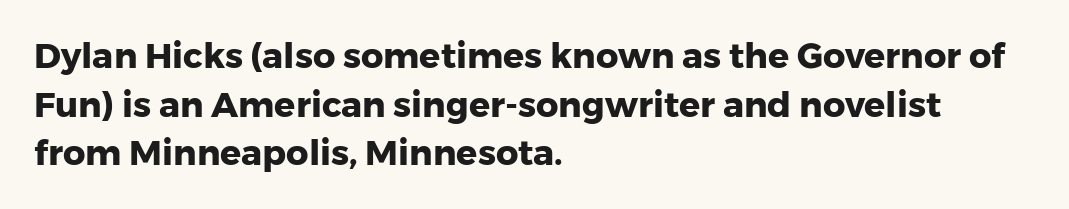
{"serif": "no", "italic": "no", "bold": "yes", "weight": "heavy", "width": "normal", "stroke_contrast": "low", "x_height": "medium", "monospaced": "no", "underline": "no", "align": "left", "line_spacing": "normal", "line_spacing_ratio": 1.39, "letter_spacing": "normal", "letter_spacing_em": 0.0, "glyph_px": 35}
